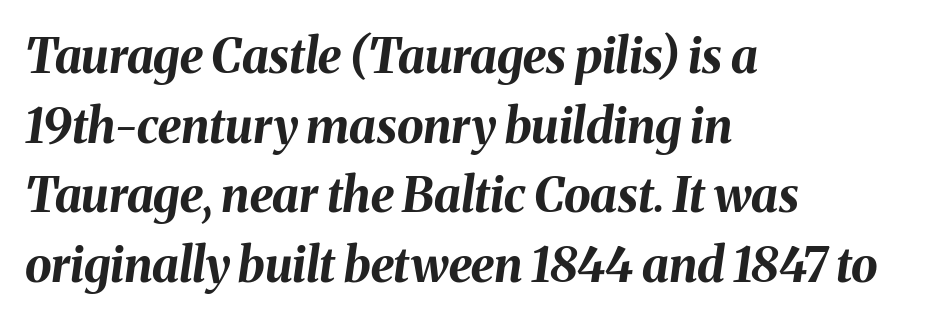
The image shows 48 px bold type, italic (leaning right); set left-aligned, normal line spacing (1.45x), normal letter spacing, not underlined; medium stroke contrast and a medium x-height.
